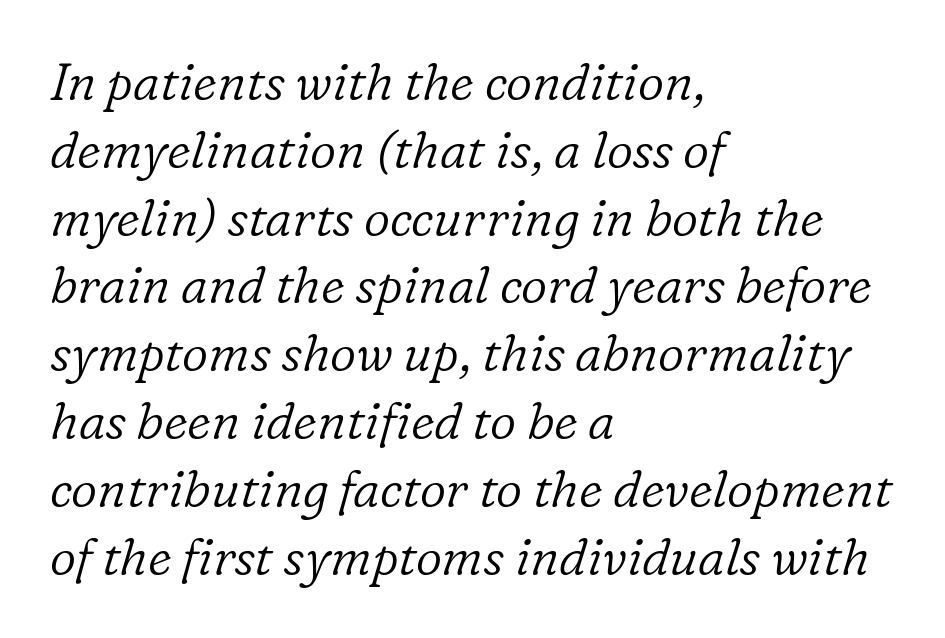
Q: Is the text bold? A: No.
Q: Is the text italic (slanted)? A: Yes, it leans right by about 16 degrees.
Q: Is the typeface a serif or a sans-serif typeface? A: Serif.
Q: Is the text underlined? A: No.
Q: How is the paragraph aligned? A: Left-aligned.
Q: Is the spacing between letters normal or unusually wide? A: Normal.
Q: Is the spacing between lines tight, normal or loose? A: Normal.
Q: Width (condensed, normal, or wide)? A: Normal.
Q: Stroke contrast? A: Low.
Q: x-height? A: Medium.
Q: Monospaced? A: No.
